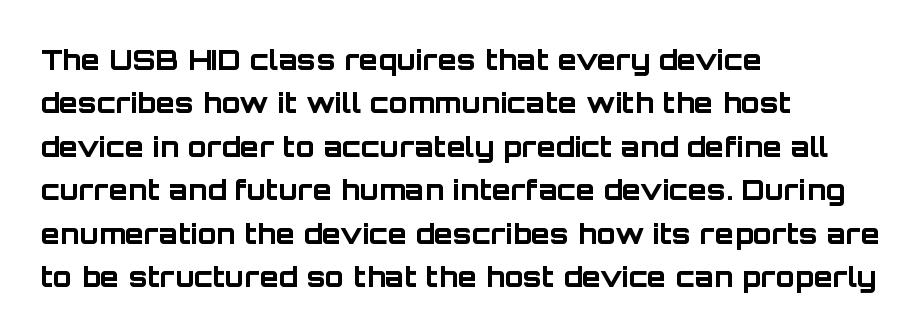
{"serif": "no", "italic": "no", "bold": "yes", "weight": "bold", "width": "normal", "stroke_contrast": "low", "x_height": "large", "monospaced": "no", "underline": "no", "align": "left", "line_spacing": "normal", "line_spacing_ratio": 1.55, "letter_spacing": "normal", "letter_spacing_em": 0.0, "glyph_px": 28}
